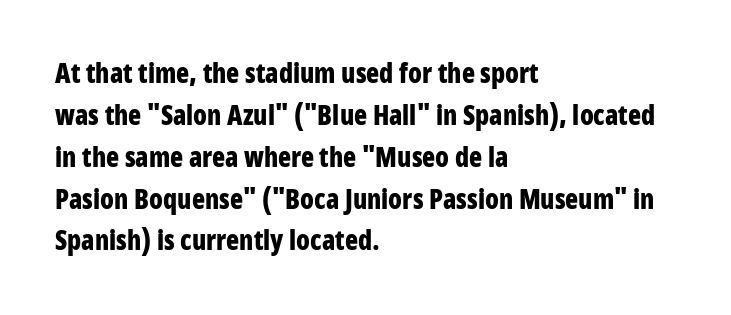
Q: Is the text bold? A: Yes.
Q: Is the text italic (slanted)? A: No, it is upright.
Q: Is the text underlined? A: No.
Q: How is the paragraph aligned? A: Left-aligned.
Q: Is the spacing between letters normal or unusually wide? A: Normal.
Q: Is the spacing between lines tight, normal or loose? A: Normal.
